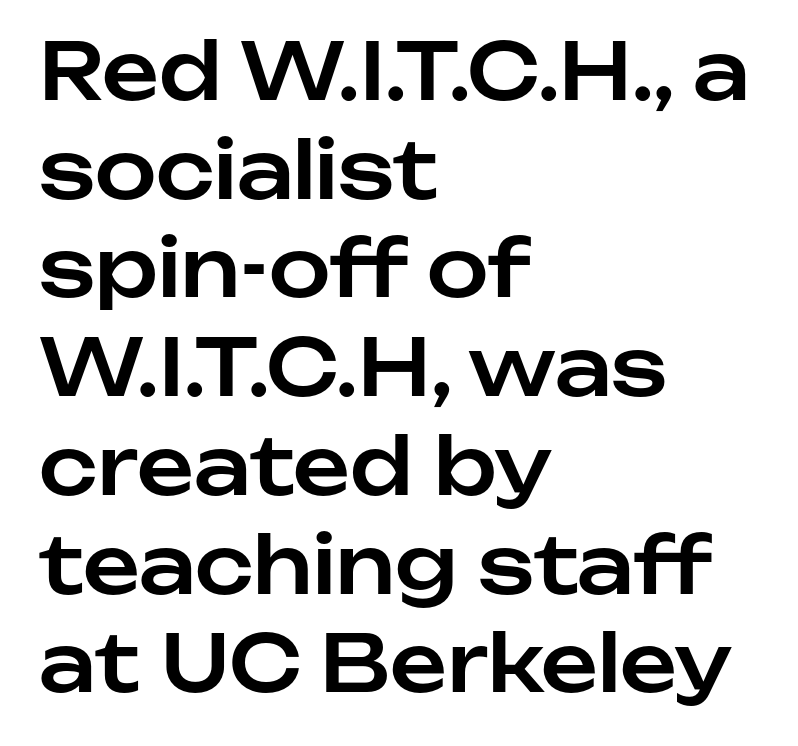
Q: Is the text italic (slanted)? A: No, it is upright.
Q: Is the typeface a serif or a sans-serif typeface? A: Sans-serif.
Q: Is the text underlined? A: No.
Q: How is the paragraph aligned? A: Left-aligned.
Q: Is the spacing between letters normal or unusually wide? A: Normal.
Q: Is the spacing between lines tight, normal or loose? A: Normal.
Q: Width (condensed, normal, or wide)? A: Normal.
Q: Stroke contrast? A: Low.
Q: x-height? A: Medium.
Q: Monospaced? A: No.
